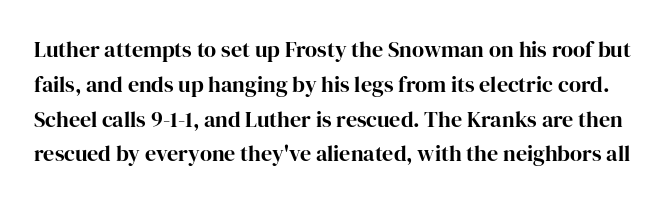
The image shows 22 px text type, upright; set normal line spacing (1.58x), normal letter spacing, not underlined.
